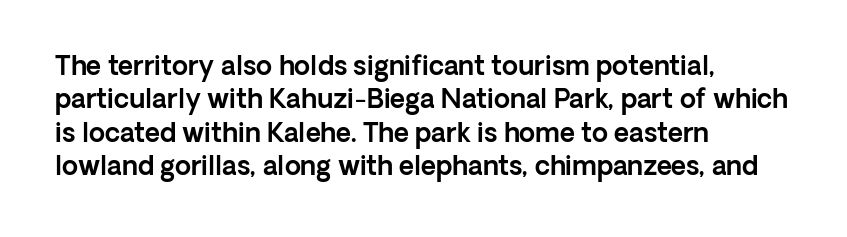
{"italic": "no", "underline": "no", "align": "left", "line_spacing": "normal", "line_spacing_ratio": 1.28, "letter_spacing": "normal", "letter_spacing_em": 0.0, "glyph_px": 26}
